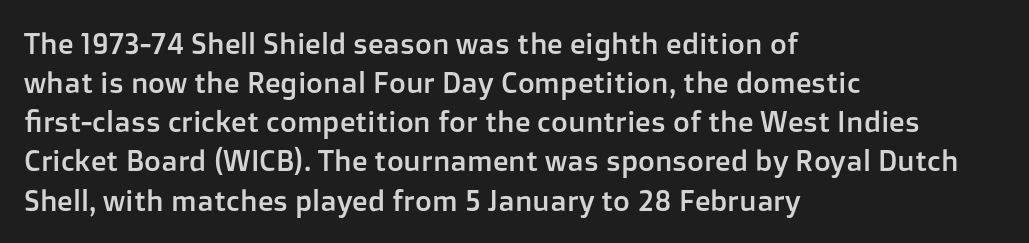
Nobody touched the tracking dial on this one. Words float on clear page, feet unadorned. The letters stand straight up with perfectly vertical stems. The face used here is proportionally spaced, like ordinary book or web type.
